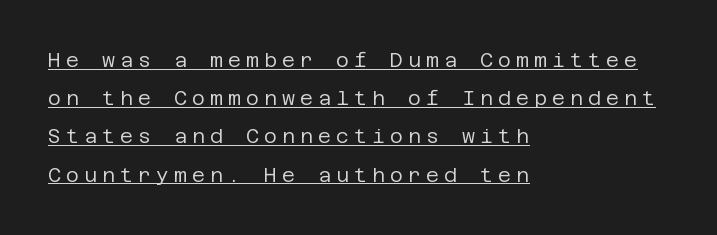
The lettering is marked with a stroke running underneath it. Ordinary non-slanted type is in use. This rendering widens character spacing well past its baseline value. The ragged edge is on the right, which tells us the setting is flush left.
